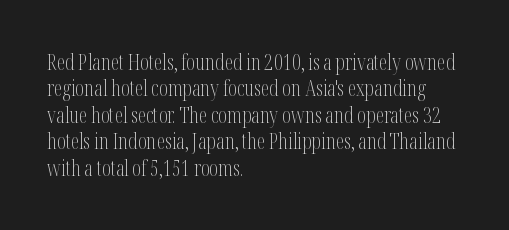
Q: Is the text bold? A: No.
Q: Is the text italic (slanted)? A: No, it is upright.
Q: Is the text underlined? A: No.
Q: How is the paragraph aligned? A: Left-aligned.
Q: Is the spacing between letters normal or unusually wide? A: Normal.
Q: Is the spacing between lines tight, normal or loose? A: Normal.
